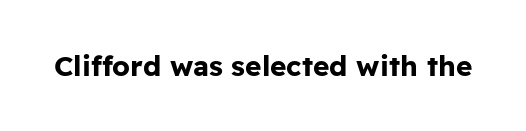
The passage shown is emphatically bold. Observe the ordinary spacing: letters are neighbours, not strangers. Spacing verdict: proportional, widths tailored to each character. The designer went with a sans here, leaving each stem footless. Rule under the text: the space is simply empty.
